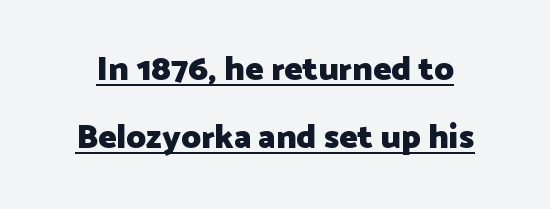
Tall strokes in this sample are plumb rather than angled. Honestly, the letter spacing is just normal — you wouldn't notice it. The rendering shows plain stroke endings on the letterforms — a sans-serif design. This sample has the flowing, uneven cadence of proportional lettering.
